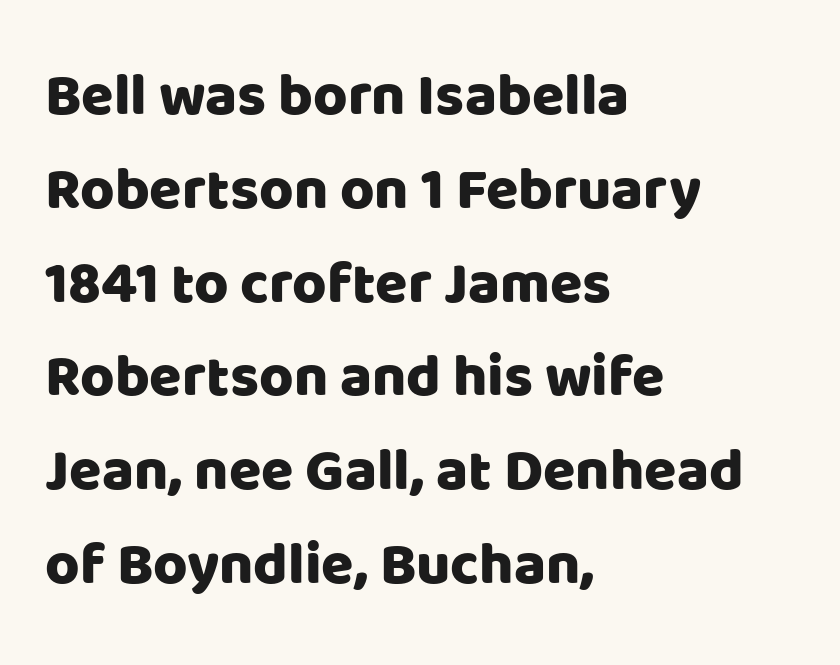
The image shows 59 px sans-serif type, upright; set left-aligned, normal line spacing (1.59x), normal letter spacing, not underlined; low stroke contrast and a large x-height.
